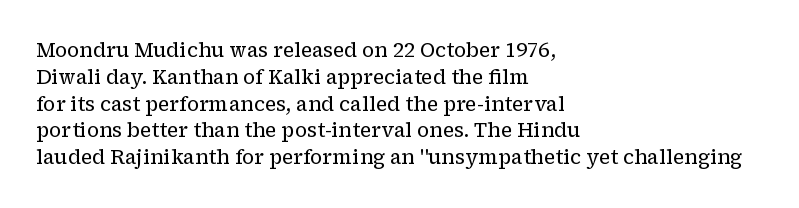
Unlike italic type, these characters show no tilt at all. Honestly, there is no underline to notice here at all. The ragged edge is on the right, which tells us the setting is flush left. Tracking here is standard; glyphs follow each other at the usual distance.
